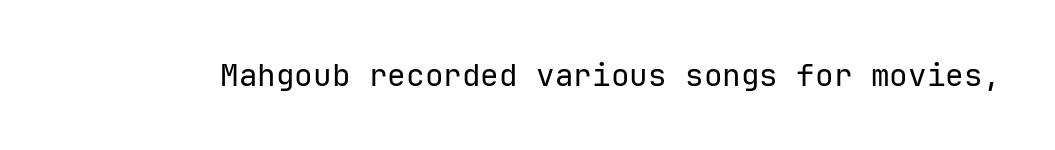
Q: Is the text bold? A: No.
Q: Is the text italic (slanted)? A: No, it is upright.
Q: Is the typeface a serif or a sans-serif typeface? A: Sans-serif.
Q: Is the text underlined? A: No.
Q: Is the spacing between letters normal or unusually wide? A: Normal.
Q: Width (condensed, normal, or wide)? A: Normal.
Q: Stroke contrast? A: Low.
Q: x-height? A: Medium.
